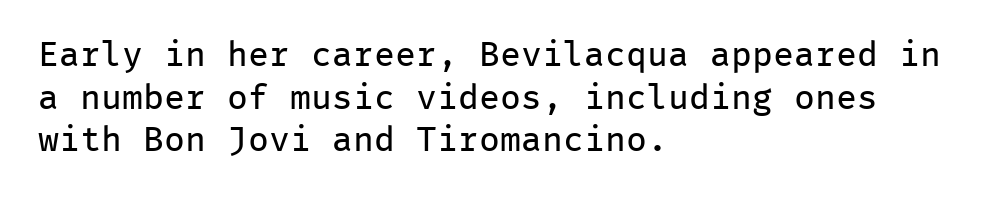
Q: Is the text bold? A: No.
Q: Is the text italic (slanted)? A: No, it is upright.
Q: Is the typeface a serif or a sans-serif typeface? A: Sans-serif.
Q: Is the text underlined? A: No.
Q: How is the paragraph aligned? A: Left-aligned.
Q: Is the spacing between letters normal or unusually wide? A: Normal.
Q: Width (condensed, normal, or wide)? A: Normal.
Q: Stroke contrast? A: Low.
Q: x-height? A: Medium.
Q: Monospaced? A: Yes.
